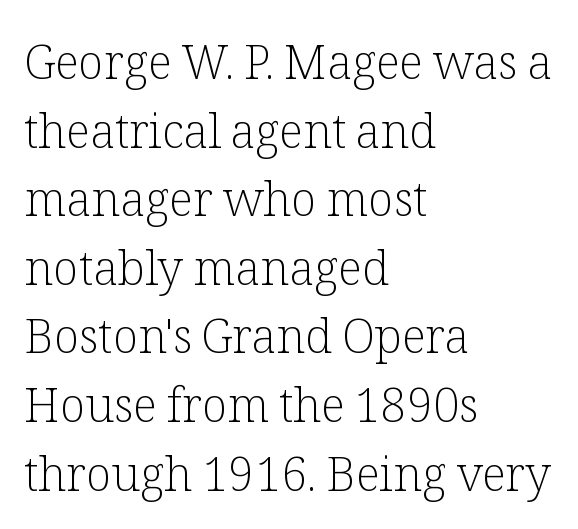
The typesetting does not lean heavy: it is not bold. Does extra space separate the letters? No, they use regular spacing. The lines are quadded left. Observe the serifs anchoring each vertical stroke in this sample. Here the designer chose a conventional face with non-uniform glyph widths.
